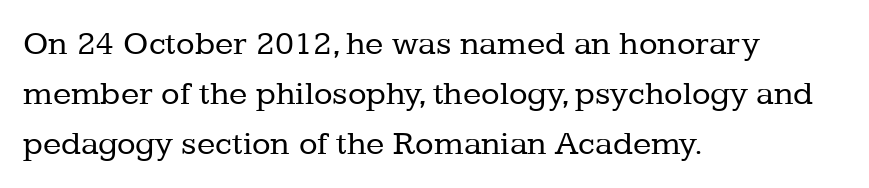
{"serif": "yes", "italic": "no", "bold": "no", "weight": "regular", "width": "normal", "stroke_contrast": "low", "x_height": "medium", "monospaced": "no", "underline": "no", "align": "left", "line_spacing": "normal", "line_spacing_ratio": 1.47, "letter_spacing": "normal", "letter_spacing_em": 0.0, "glyph_px": 34}
